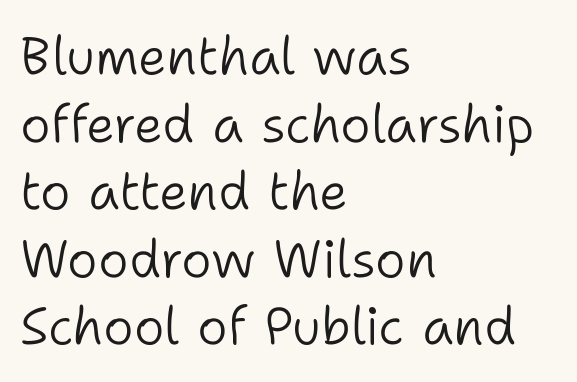
Q: Is the text bold? A: No.
Q: Is the text italic (slanted)? A: No, it is upright.
Q: Is the typeface a serif or a sans-serif typeface? A: Sans-serif.
Q: Is the text underlined? A: No.
Q: How is the paragraph aligned? A: Left-aligned.
Q: Is the spacing between letters normal or unusually wide? A: Normal.
Q: Is the spacing between lines tight, normal or loose? A: Normal.
Q: Width (condensed, normal, or wide)? A: Normal.
Q: Stroke contrast? A: Low.
Q: x-height? A: Medium.
Q: Monospaced? A: No.
